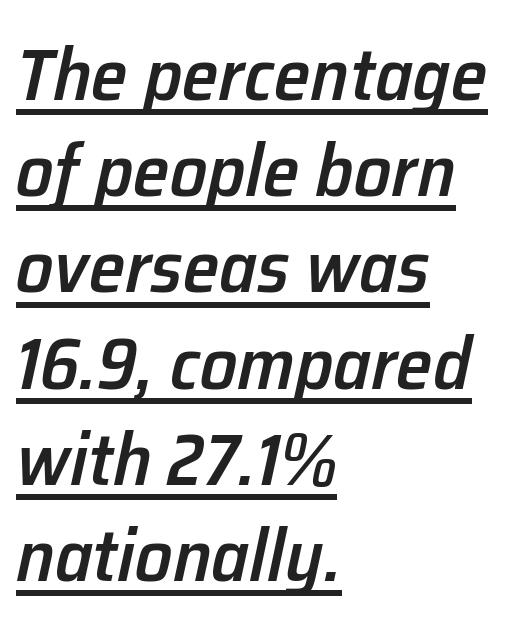
Quick note: interline space is typical. Varying glyph widths throughout — classic text-font behaviour. Notice how the passage keeps a crisp vertical edge on the left only. A continuous stroke trails under the words, as in a hyperlink.
